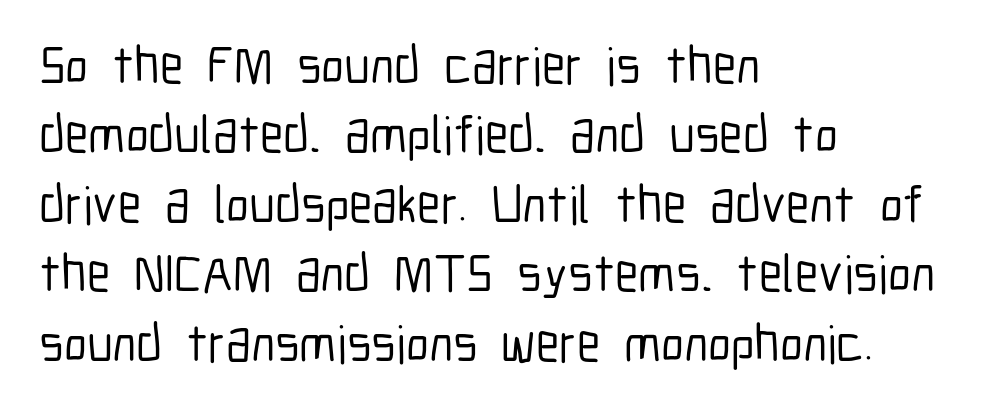
The image shows 53 px condensed sans-serif type, upright; set left-aligned, normal line spacing (1.31x), normal letter spacing, not underlined; low stroke contrast and a medium x-height.
